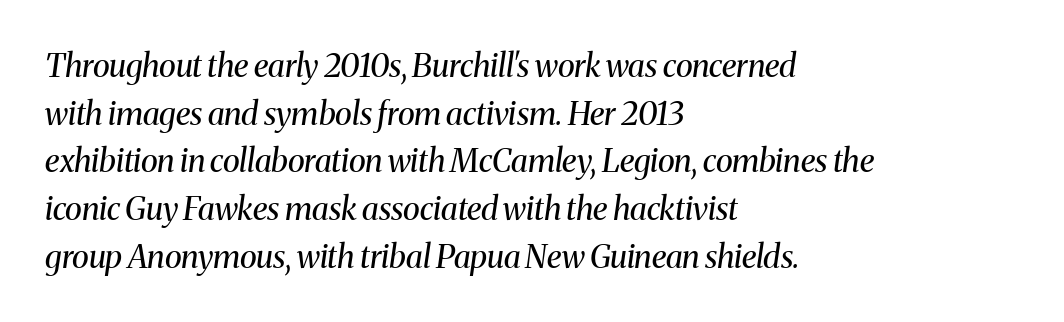
The glyphs look as if they've been sheared to an angle. Character widths vary here, with narrow letters taking less room than wide ones. Evenly set lines give the paragraph a standard silhouette. Honestly, the letter spacing is just normal — you wouldn't notice it. Unmarked baselines from the first word to the last.
